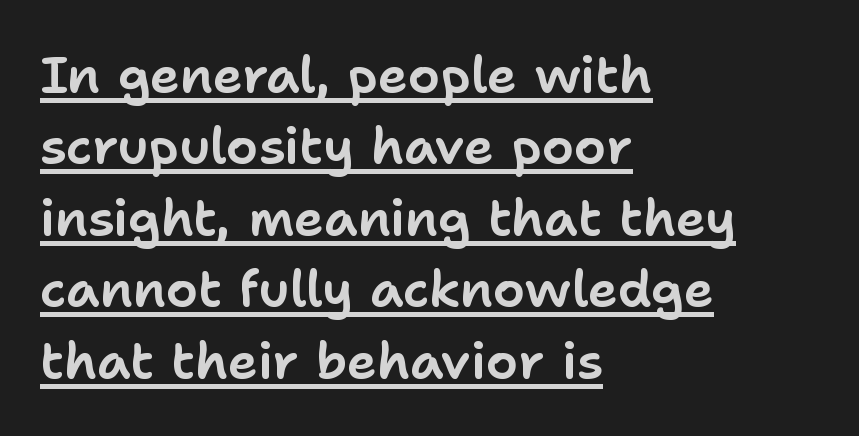
The image shows 51 px sans-serif type, upright; set left-aligned, normal line spacing (1.4x), normal letter spacing, underlined; low stroke contrast and a medium x-height.
